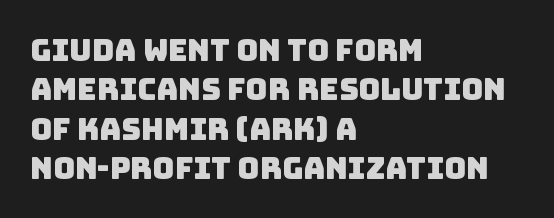
The image shows 30 px sans-serif type; set left-aligned, normal line spacing (1.31x), normal letter spacing, not underlined; low stroke contrast and a large x-height.
